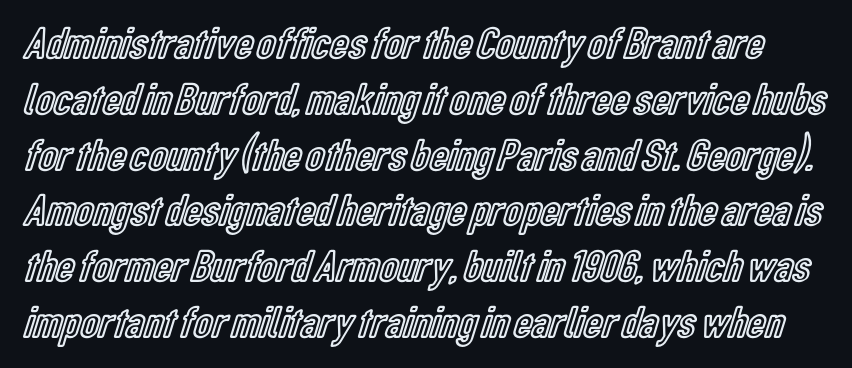
{"width": "condensed", "x_height": "medium", "monospaced": "no", "underline": "no", "line_spacing_ratio": 1.24, "letter_spacing": "normal", "letter_spacing_em": 0.0, "glyph_px": 45}
